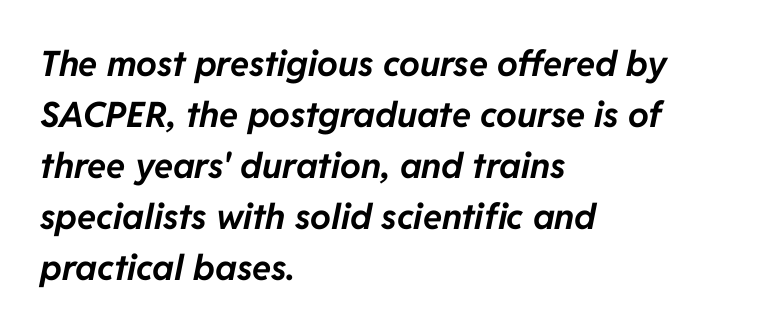
Q: Is the text bold? A: Yes.
Q: Is the text italic (slanted)? A: Yes, it leans right by about 11 degrees.
Q: Is the text underlined? A: No.
Q: How is the paragraph aligned? A: Left-aligned.
Q: Is the spacing between letters normal or unusually wide? A: Normal.
Q: Is the spacing between lines tight, normal or loose? A: Normal.
Q: Width (condensed, normal, or wide)? A: Normal.
Q: Stroke contrast? A: Low.
Q: x-height? A: Medium.
Q: Monospaced? A: No.
